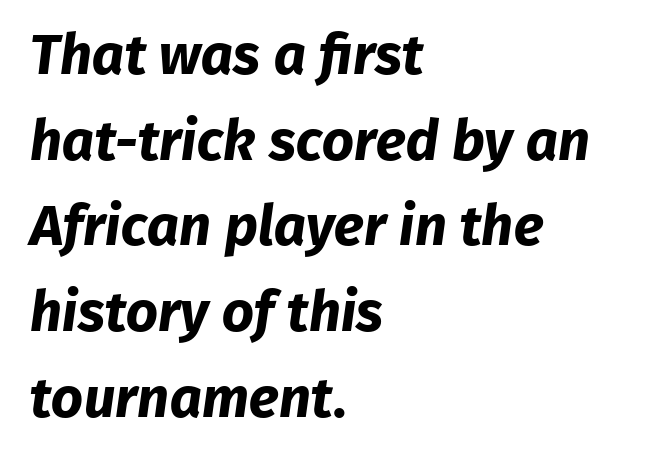
The image shows 56 px bold sans-serif type; set left-aligned, normal line spacing (1.53x), normal letter spacing, not underlined; low stroke contrast and a medium x-height.
